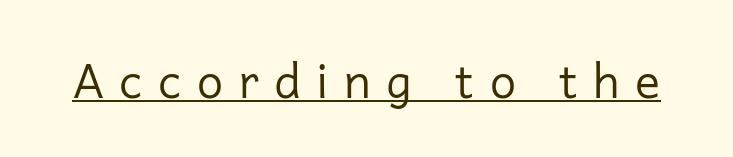
Q: Is the text bold? A: No.
Q: Is the text italic (slanted)? A: No, it is upright.
Q: Is the typeface a serif or a sans-serif typeface? A: Sans-serif.
Q: Is the text underlined? A: Yes.
Q: Is the spacing between letters normal or unusually wide? A: Unusually wide.
Q: Width (condensed, normal, or wide)? A: Normal.
Q: Stroke contrast? A: Low.
Q: x-height? A: Medium.
Q: Monospaced? A: No.
